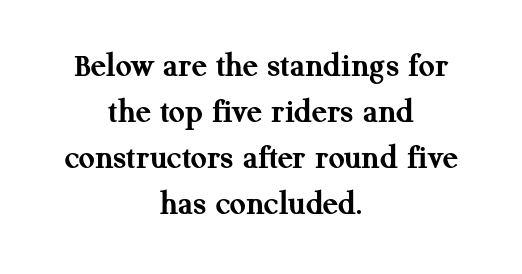
Q: Is the text bold? A: Yes.
Q: Is the text italic (slanted)? A: No, it is upright.
Q: Is the typeface a serif or a sans-serif typeface? A: Serif.
Q: Is the text underlined? A: No.
Q: How is the paragraph aligned? A: Centered.
Q: Is the spacing between letters normal or unusually wide? A: Normal.
Q: Is the spacing between lines tight, normal or loose? A: Normal.
Q: Width (condensed, normal, or wide)? A: Normal.
Q: Stroke contrast? A: Medium.
Q: x-height? A: Medium.
Q: Monospaced? A: No.
